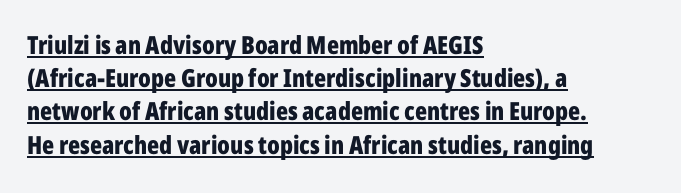
Q: Is the text bold? A: Yes.
Q: Is the text italic (slanted)? A: No, it is upright.
Q: Is the text underlined? A: Yes.
Q: How is the paragraph aligned? A: Left-aligned.
Q: Is the spacing between letters normal or unusually wide? A: Normal.
Q: Is the spacing between lines tight, normal or loose? A: Normal.
